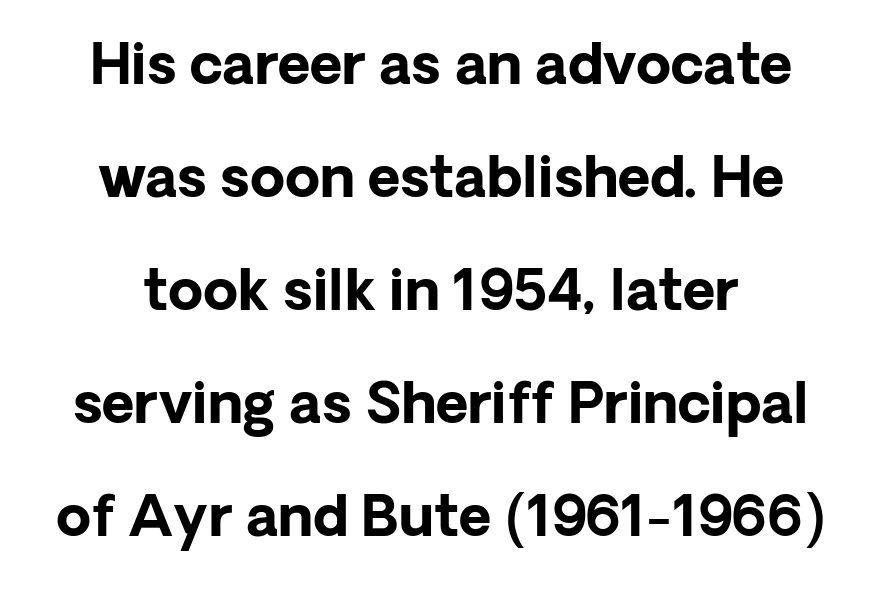
Vertical strokes here are truly vertical. To sum up the face: it is a sans, with no serifs. The sample has been set heavy, in full bold. The rendering uses a large line-height, opening up the rows. The specimen omits any rule beneath the text block's lines.
